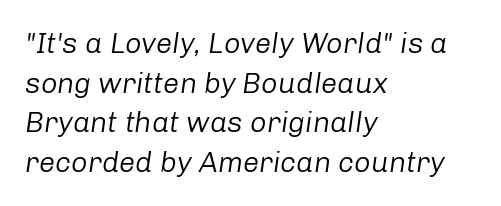
Q: Is the text bold? A: No.
Q: Is the text italic (slanted)? A: Yes, it leans right by about 8 degrees.
Q: Is the text underlined? A: No.
Q: How is the paragraph aligned? A: Left-aligned.
Q: Is the spacing between letters normal or unusually wide? A: Normal.
Q: Is the spacing between lines tight, normal or loose? A: Normal.
Q: Width (condensed, normal, or wide)? A: Normal.
Q: Stroke contrast? A: Low.
Q: x-height? A: Medium.
Q: Monospaced? A: No.
